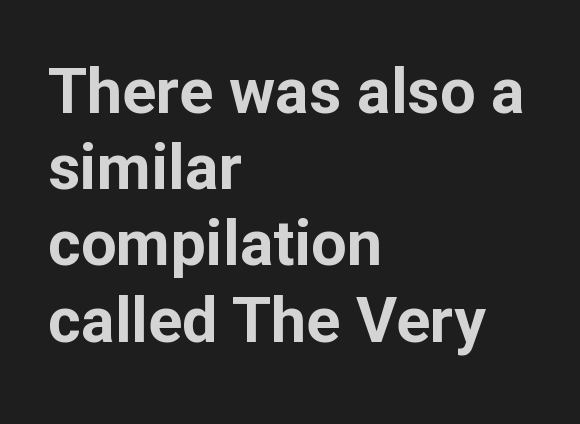
The image shows 63 px bold sans-serif type, upright; set left-aligned, line spacing 1.21x, normal letter spacing, not underlined; low stroke contrast and a medium x-height.
